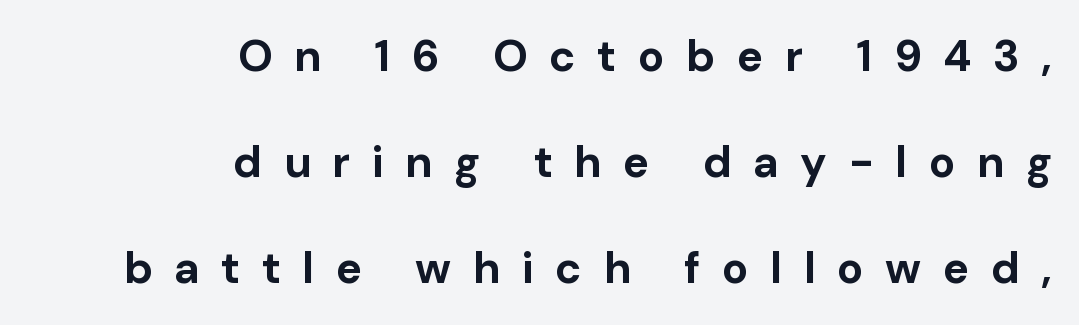
The passage shown is typeset with a sans-serif family. A typesetter would call this proportional, since set widths differ per character. Bare-footed words on every line. This rendering uses right alignment, leaving the left contour irregular. Typographic density is high because the face is bold. No italicization has been applied; the sample stays upright.
